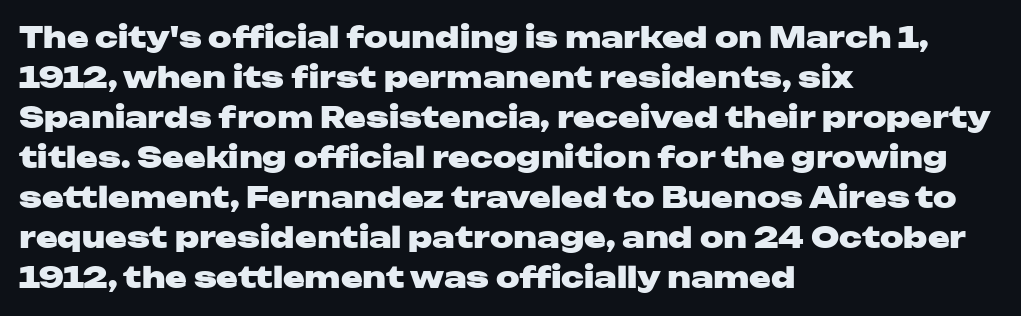
The image shows 29 px heavy, wide sans-serif type, upright; set left-aligned, normal line spacing (1.38x), normal letter spacing, not underlined; low stroke contrast and a medium x-height.
